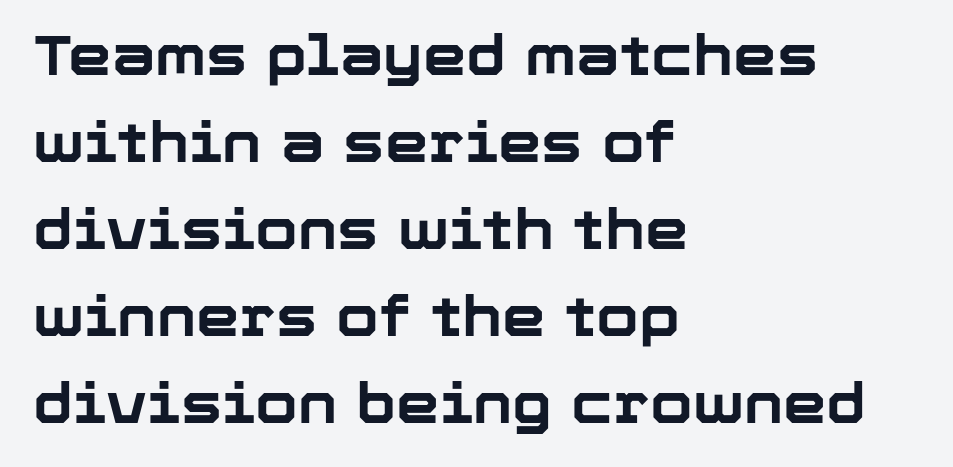
Does the type have serifs? No, each stem ends abruptly. The passage shown is emphatically bold. Each line starts at the same left margin while the right side varies. The space directly below the letters is spotless. The face used here is rendered with its standard letterfit.
